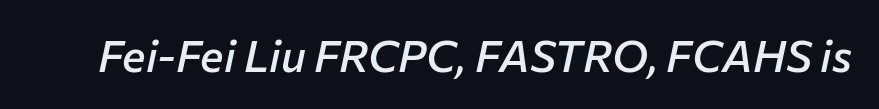
This rendering leaves character spacing at its baseline value. Bare-footed words on every line. Characters are canted at an angle relative to the baseline's perpendicular. Spacing verdict: proportional, widths tailored to each character. On the weight axis this lands at semibold, roughly 600.
